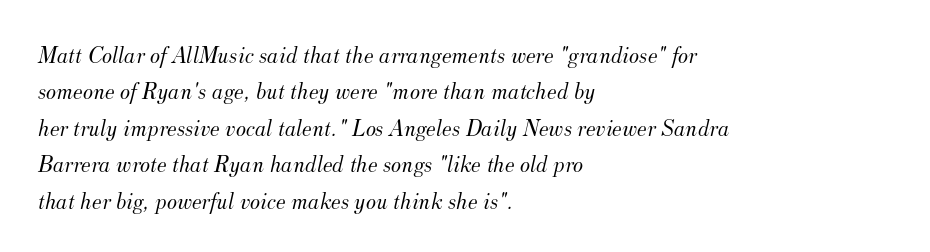
The image shows 24 px text type, italic (leaning right); set left-aligned, normal line spacing (1.52x), normal letter spacing, not underlined.
